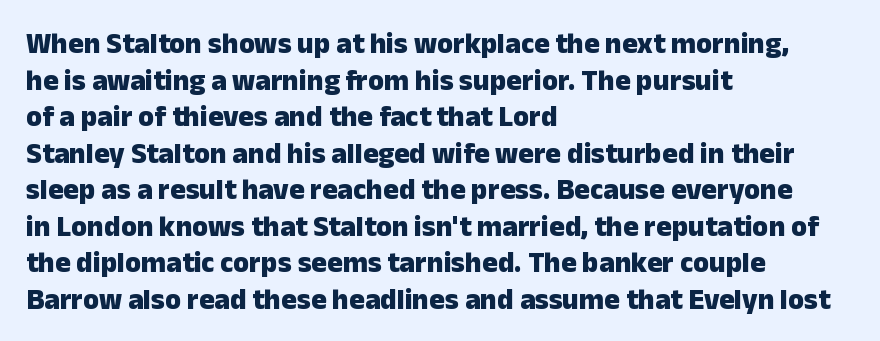
The lettering stays uniformly vertical, giving the passage a roman look. Baseline-to-baseline distance is the conventional proportion of letter height. These words are printed bold, with thick strokes throughout. A typesetter would label this face a sans. Decoration check: the copy has no underline.
